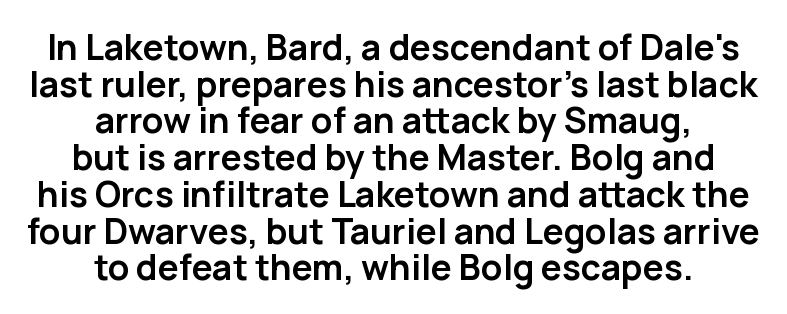
Q: Is the text bold? A: Yes.
Q: Is the text italic (slanted)? A: No, it is upright.
Q: Is the typeface a serif or a sans-serif typeface? A: Sans-serif.
Q: Is the text underlined? A: No.
Q: How is the paragraph aligned? A: Centered.
Q: Is the spacing between letters normal or unusually wide? A: Normal.
Q: Is the spacing between lines tight, normal or loose? A: Tight.
Q: Width (condensed, normal, or wide)? A: Normal.
Q: Stroke contrast? A: Low.
Q: x-height? A: Medium.
Q: Monospaced? A: No.
